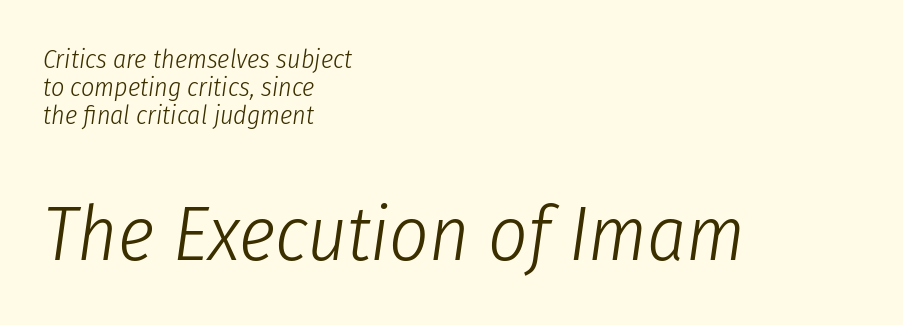
{"italic": "yes", "lean": "right", "slant_degrees": 8, "bold": "no", "weight": "light", "width": "condensed", "stroke_contrast": "low", "x_height": "medium", "monospaced": "no", "underline": "no", "align": "left", "line_spacing": "tight", "line_spacing_ratio": 1.07, "letter_spacing": "normal", "letter_spacing_em": 0.0, "larger_block": "second", "size_ratio": 2.96, "glyph_px": 77}
